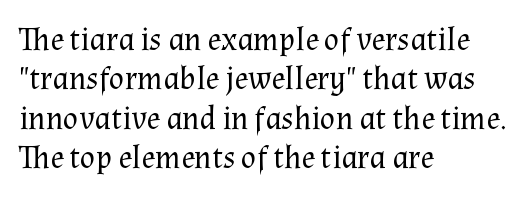
The image shows 32 px regular-weight type, upright; set left-aligned, line spacing 1.23x, normal letter spacing, not underlined; medium stroke contrast and a medium x-height.
